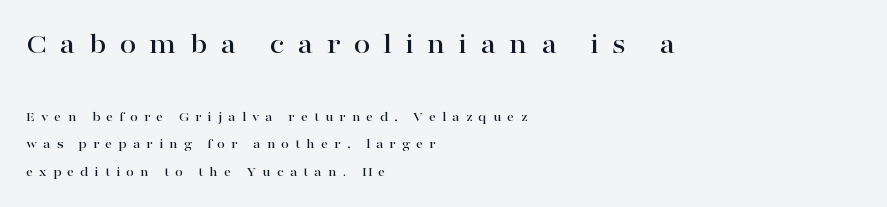
Q: Is the text italic (slanted)? A: No, it is upright.
Q: Is the typeface a serif or a sans-serif typeface? A: Serif.
Q: Is the text underlined? A: No.
Q: How is the paragraph aligned? A: Left-aligned.
Q: Is the spacing between letters normal or unusually wide? A: Unusually wide.
Q: Is the spacing between lines tight, normal or loose? A: Loose.
Q: Which block of text is set in a larger size, the first (top) or the second (bottom)? A: The first (top) one.
Q: Width (condensed, normal, or wide)? A: Wide.
Q: Stroke contrast? A: High.
Q: x-height? A: Medium.
Q: Monospaced? A: No.
